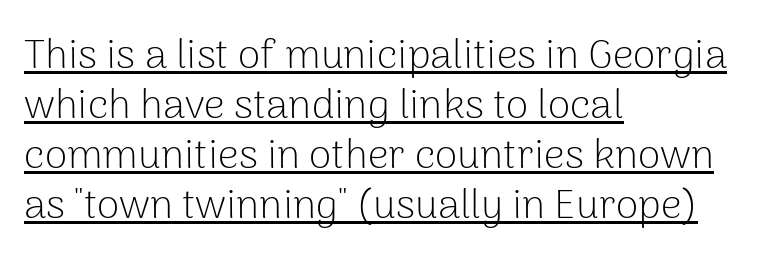
{"serif": "no", "italic": "no", "bold": "no", "weight": "light", "width": "normal", "stroke_contrast": "low", "x_height": "medium", "monospaced": "no", "underline": "yes", "align": "left", "line_spacing_ratio": 1.22, "letter_spacing": "normal", "letter_spacing_em": 0.0, "glyph_px": 41}
